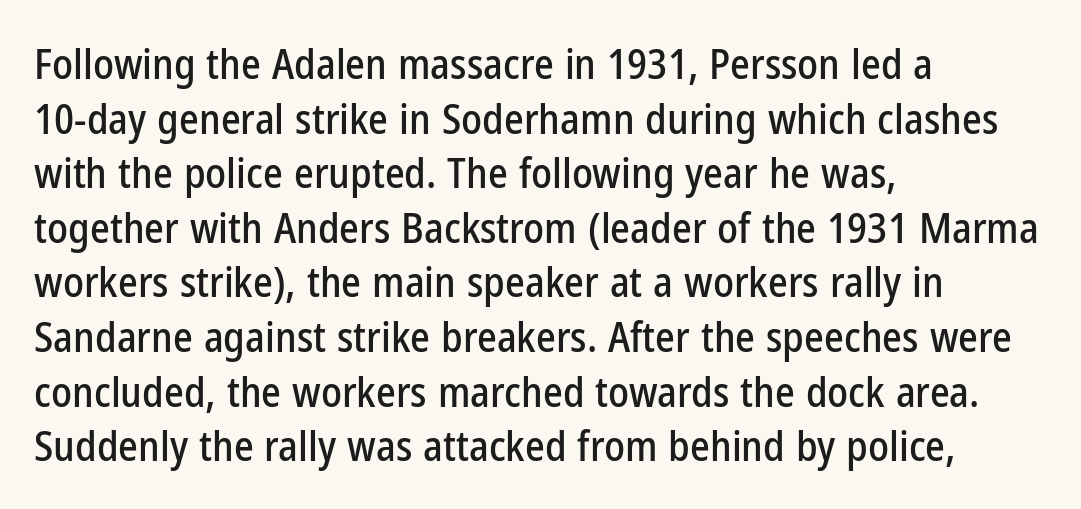
Q: Is the text italic (slanted)? A: No, it is upright.
Q: Is the typeface a serif or a sans-serif typeface? A: Sans-serif.
Q: Is the text underlined? A: No.
Q: How is the paragraph aligned? A: Left-aligned.
Q: Is the spacing between letters normal or unusually wide? A: Normal.
Q: Is the spacing between lines tight, normal or loose? A: Normal.
Q: Width (condensed, normal, or wide)? A: Condensed.
Q: Stroke contrast? A: Low.
Q: x-height? A: Medium.
Q: Monospaced? A: No.
